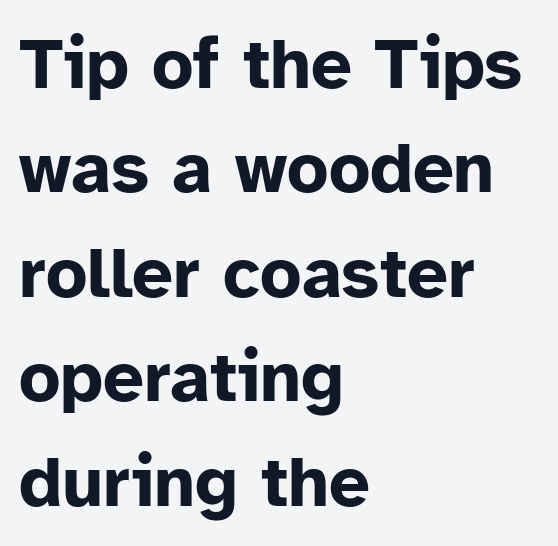
The image shows 72 px bold sans-serif type, upright; set left-aligned, normal line spacing (1.45x), normal letter spacing, not underlined; low stroke contrast and a medium x-height.
